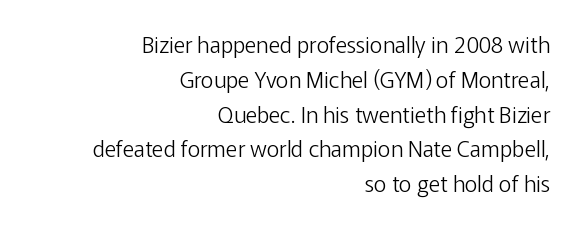
Q: Is the text bold? A: No.
Q: Is the text italic (slanted)? A: No, it is upright.
Q: Is the text underlined? A: No.
Q: How is the paragraph aligned? A: Right-aligned.
Q: Is the spacing between letters normal or unusually wide? A: Normal.
Q: Is the spacing between lines tight, normal or loose? A: Normal.
